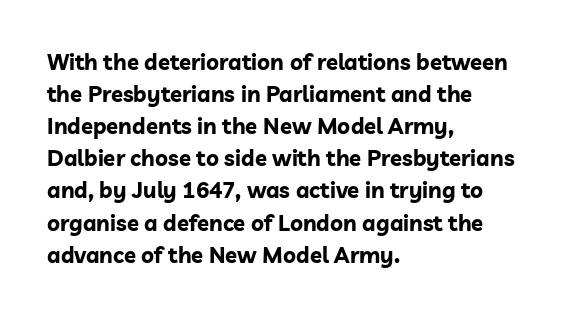
The image shows 22 px bold type, upright; set left-aligned, normal line spacing (1.46x), normal letter spacing, not underlined.
